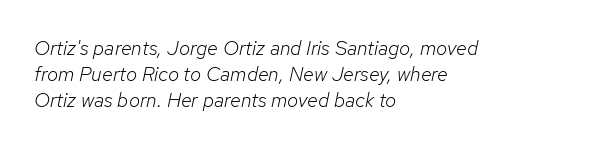
{"italic": "yes", "lean": "right", "slant_degrees": 12, "bold": "no", "underline": "no", "align": "left", "line_spacing": "normal", "line_spacing_ratio": 1.29, "letter_spacing": "normal", "letter_spacing_em": 0.0, "glyph_px": 20}
